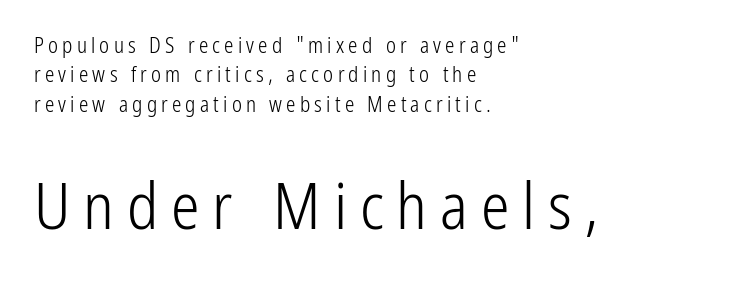
Q: Is the text bold? A: No.
Q: Is the text italic (slanted)? A: No, it is upright.
Q: Is the typeface a serif or a sans-serif typeface? A: Sans-serif.
Q: Is the text underlined? A: No.
Q: How is the paragraph aligned? A: Left-aligned.
Q: Is the spacing between letters normal or unusually wide? A: Unusually wide.
Q: Is the spacing between lines tight, normal or loose? A: Normal.
Q: Which block of text is set in a larger size, the first (top) or the second (bottom)? A: The second (bottom) one.
Q: Width (condensed, normal, or wide)? A: Condensed.
Q: Stroke contrast? A: Low.
Q: x-height? A: Medium.
Q: Monospaced? A: No.
